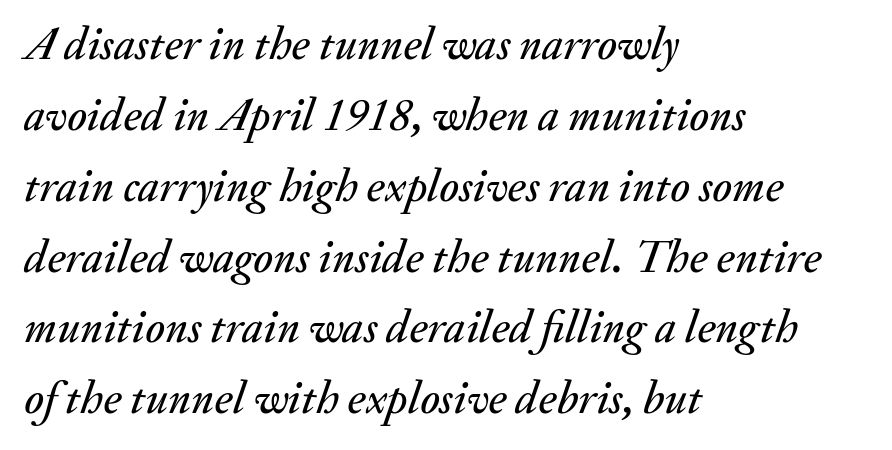
{"italic": "yes", "lean": "right", "slant_degrees": 20, "width": "normal", "stroke_contrast": "medium", "x_height": "small", "monospaced": "no", "underline": "no", "align": "left", "line_spacing": "normal", "line_spacing_ratio": 1.54, "letter_spacing": "normal", "letter_spacing_em": 0.0, "glyph_px": 46}
